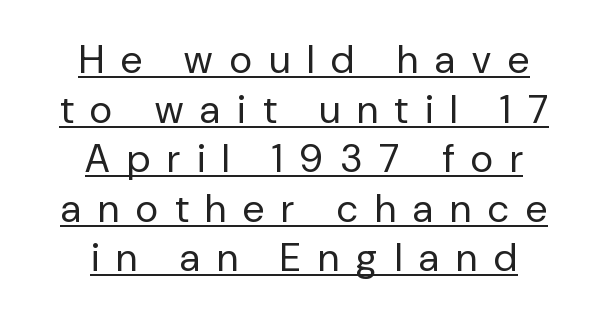
Q: Is the text bold? A: No.
Q: Is the text italic (slanted)? A: No, it is upright.
Q: Is the typeface a serif or a sans-serif typeface? A: Sans-serif.
Q: Is the text underlined? A: Yes.
Q: How is the paragraph aligned? A: Centered.
Q: Is the spacing between letters normal or unusually wide? A: Unusually wide.
Q: Is the spacing between lines tight, normal or loose? A: Normal.
Q: Width (condensed, normal, or wide)? A: Normal.
Q: Stroke contrast? A: Low.
Q: x-height? A: Medium.
Q: Monospaced? A: No.
